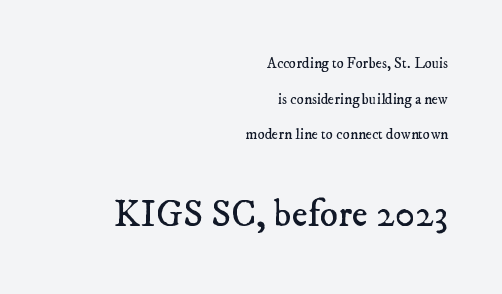
Q: Is the text bold? A: No.
Q: Is the typeface a serif or a sans-serif typeface? A: Serif.
Q: Is the text underlined? A: No.
Q: How is the paragraph aligned? A: Right-aligned.
Q: Is the spacing between letters normal or unusually wide? A: Normal.
Q: Is the spacing between lines tight, normal or loose? A: Loose.
Q: Which block of text is set in a larger size, the first (top) or the second (bottom)? A: The second (bottom) one.
Q: Width (condensed, normal, or wide)? A: Normal.
Q: Stroke contrast? A: Low.
Q: x-height? A: Small.
Q: Monospaced? A: No.
